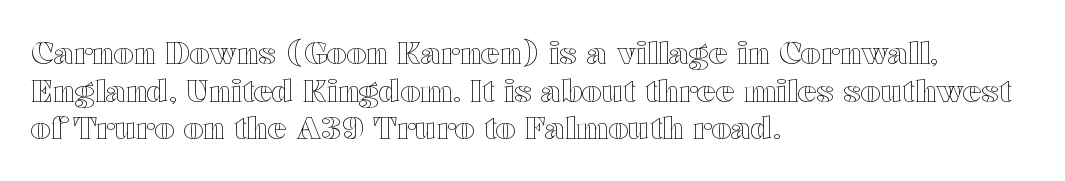
Q: Is the text italic (slanted)? A: No, it is upright.
Q: Is the text underlined? A: No.
Q: How is the paragraph aligned? A: Left-aligned.
Q: Is the spacing between letters normal or unusually wide? A: Normal.
Q: Width (condensed, normal, or wide)? A: Wide.
Q: x-height? A: Medium.
Q: Monospaced? A: No.
